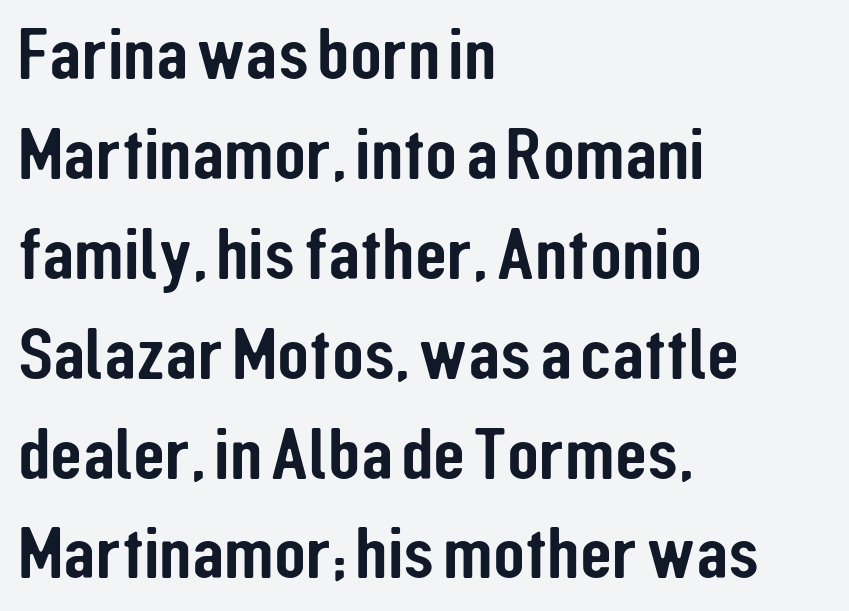
Q: Is the text italic (slanted)? A: No, it is upright.
Q: Is the typeface a serif or a sans-serif typeface? A: Sans-serif.
Q: Is the text underlined? A: No.
Q: How is the paragraph aligned? A: Left-aligned.
Q: Is the spacing between letters normal or unusually wide? A: Normal.
Q: Is the spacing between lines tight, normal or loose? A: Normal.
Q: Width (condensed, normal, or wide)? A: Condensed.
Q: Stroke contrast? A: Low.
Q: x-height? A: Medium.
Q: Monospaced? A: No.
